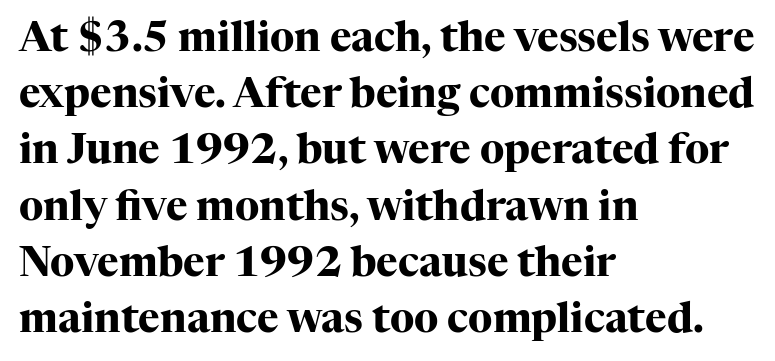
Italic? Not at all — the glyphs are vertical. This block has exactly the height ordinary leading produces. On the weight axis this lands at bold, roughly 700. Where is the straight margin? On the left. Default kerning and tracking; the words read as compact shapes.
